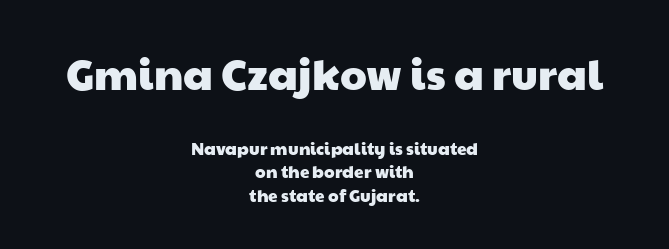
{"serif": "no", "width": "wide", "stroke_contrast": "low", "x_height": "medium", "monospaced": "no", "underline": "no", "align": "center", "line_spacing": "normal", "line_spacing_ratio": 1.38, "letter_spacing": "normal", "letter_spacing_em": 0.0, "larger_block": "first", "size_ratio": 2.53, "glyph_px": 43}
